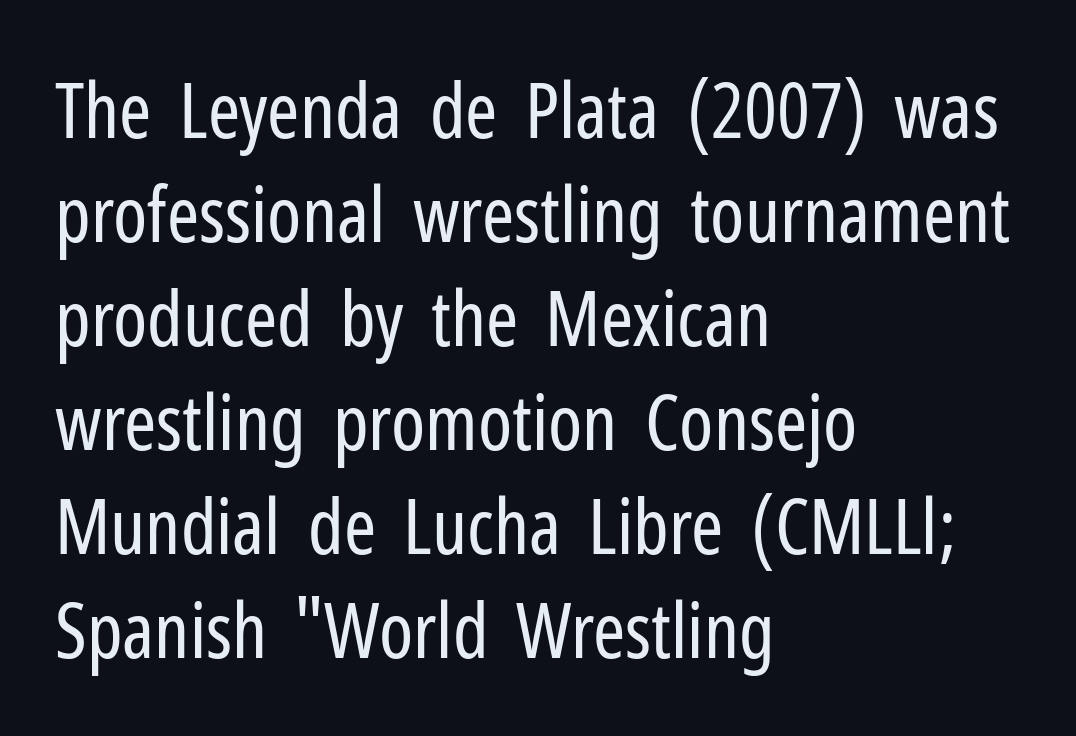
{"serif": "no", "italic": "no", "bold": "no", "weight": "regular", "width": "condensed", "stroke_contrast": "low", "x_height": "medium", "monospaced": "no", "underline": "no", "align": "left", "line_spacing": "normal", "line_spacing_ratio": 1.35, "letter_spacing": "normal", "letter_spacing_em": 0.0, "glyph_px": 77}
